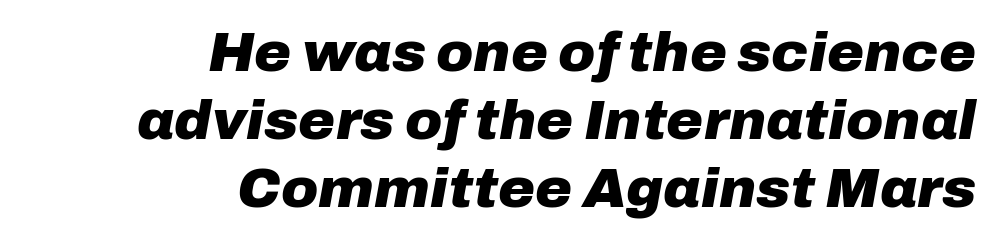
The typography opts for an oblique posture over an upright one. Compared with typical body copy, the letter spacing here is the same. Heavy, bold letterforms. You could not count columns in this text — the font is proportionally spaced. This rendering features lettering with no underline. The lines are quadded right.
